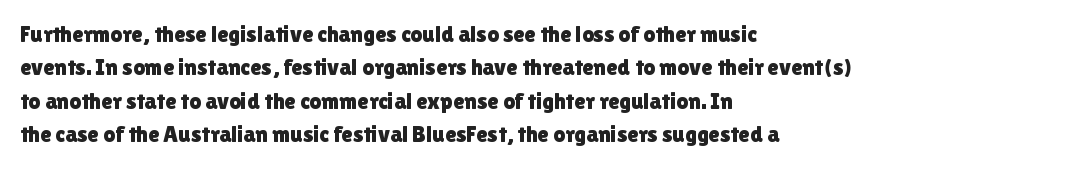
{"italic": "no", "underline": "no", "align": "left", "line_spacing": "normal", "line_spacing_ratio": 1.45, "letter_spacing": "normal", "letter_spacing_em": 0.0, "glyph_px": 23}
